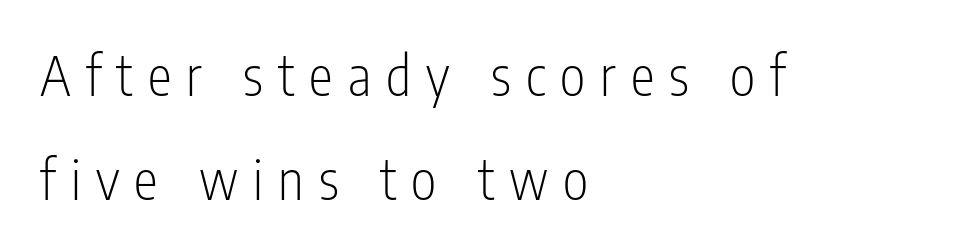
Look at the bottom of the vertical strokes: they stop flat, with no serifs. The cut favours lightness, reaching ordinary text weight at its darkest. These lines stack with their left ends in a neat column. The face used here is proportionally spaced, like ordinary book or web type. Reading down the column, the eye jumps a long way to each next line. Bare-footed words on every line.
